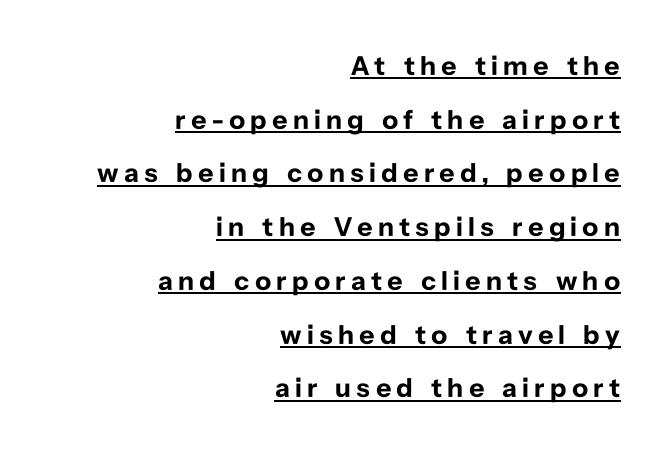
Q: Is the text bold? A: Yes.
Q: Is the text italic (slanted)? A: No, it is upright.
Q: Is the text underlined? A: Yes.
Q: How is the paragraph aligned? A: Right-aligned.
Q: Is the spacing between lines tight, normal or loose? A: Loose.
